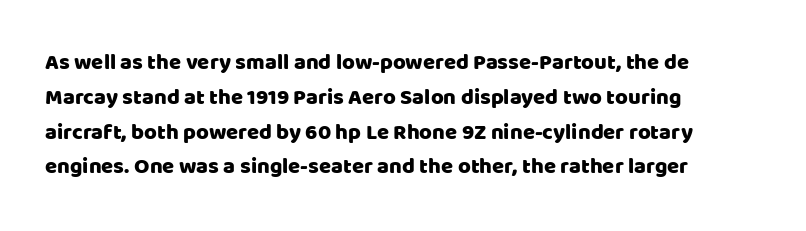
The letters stand straight up with perfectly vertical stems. The strip under each line holds only bare page. Each new line begins a customary step beneath the previous one. Inter-character spacing is left at the font's built-in metrics. The paragraph shown leans on its left margin.
